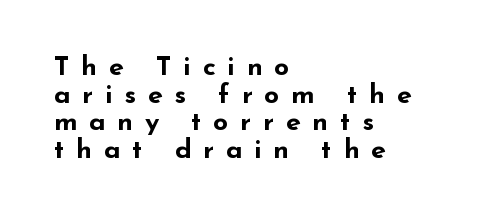
{"italic": "no", "bold": "yes", "underline": "no", "align": "left", "line_spacing": "tight", "line_spacing_ratio": 1.02, "letter_spacing": "wide", "letter_spacing_em": 0.43, "glyph_px": 27}
